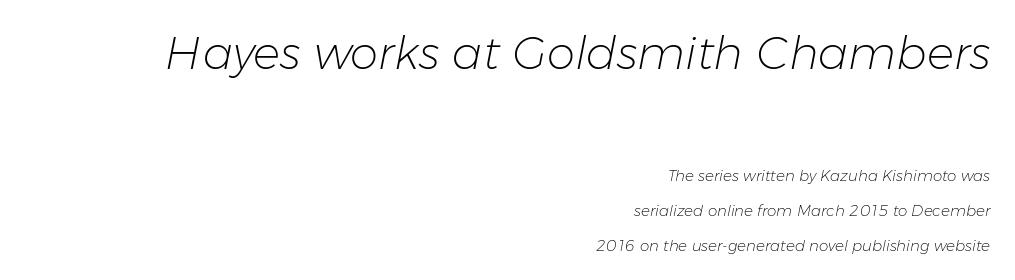
Q: Is the text bold? A: No.
Q: Is the text italic (slanted)? A: Yes, it leans right by about 11 degrees.
Q: Is the text underlined? A: No.
Q: How is the paragraph aligned? A: Right-aligned.
Q: Is the spacing between letters normal or unusually wide? A: Normal.
Q: Is the spacing between lines tight, normal or loose? A: Loose.
Q: Which block of text is set in a larger size, the first (top) or the second (bottom)? A: The first (top) one.
Q: Width (condensed, normal, or wide)? A: Normal.
Q: Stroke contrast? A: Low.
Q: x-height? A: Medium.
Q: Monospaced? A: No.
